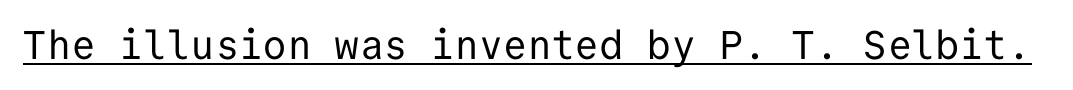
The image shows 40 px regular-weight sans-serif type, upright, monospaced; set normal letter spacing, underlined; low stroke contrast and a medium x-height.
